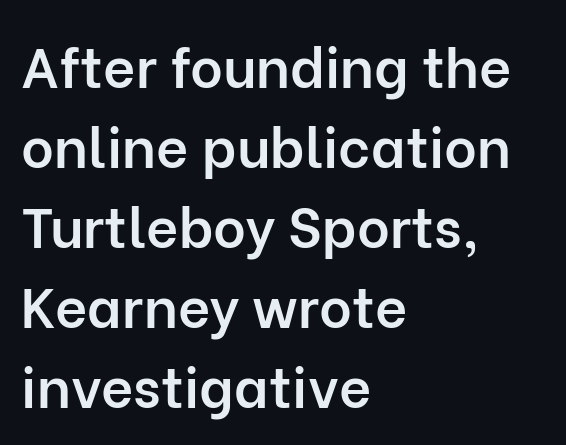
Q: Is the text bold? A: Semi-bold.
Q: Is the text italic (slanted)? A: No, it is upright.
Q: Is the typeface a serif or a sans-serif typeface? A: Sans-serif.
Q: Is the text underlined? A: No.
Q: How is the paragraph aligned? A: Left-aligned.
Q: Is the spacing between letters normal or unusually wide? A: Normal.
Q: Is the spacing between lines tight, normal or loose? A: Normal.
Q: Width (condensed, normal, or wide)? A: Normal.
Q: Stroke contrast? A: Low.
Q: x-height? A: Medium.
Q: Monospaced? A: No.
